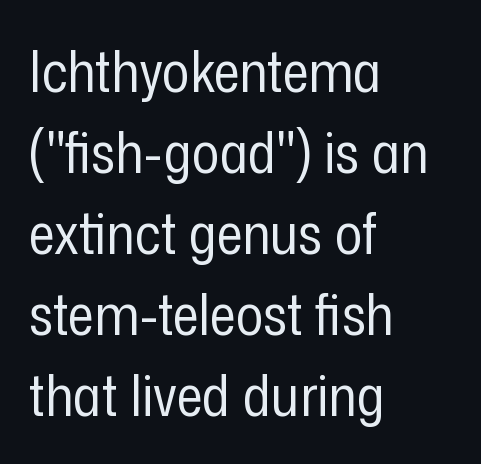
Q: Is the text bold? A: No.
Q: Is the text italic (slanted)? A: No, it is upright.
Q: Is the typeface a serif or a sans-serif typeface? A: Sans-serif.
Q: Is the text underlined? A: No.
Q: How is the paragraph aligned? A: Left-aligned.
Q: Is the spacing between letters normal or unusually wide? A: Normal.
Q: Is the spacing between lines tight, normal or loose? A: Normal.
Q: Width (condensed, normal, or wide)? A: Condensed.
Q: Stroke contrast? A: Low.
Q: x-height? A: Medium.
Q: Monospaced? A: No.
